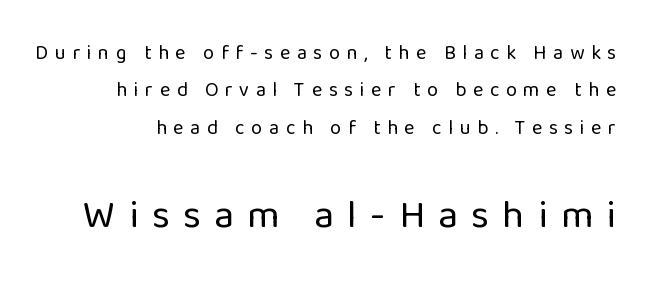
{"serif": "no", "italic": "no", "bold": "no", "weight": "regular", "width": "normal", "stroke_contrast": "low", "x_height": "medium", "monospaced": "no", "underline": "no", "line_spacing_ratio": 1.87, "letter_spacing": "wide", "letter_spacing_em": 0.33, "larger_block": "second", "size_ratio": 2.0, "glyph_px": 40}
